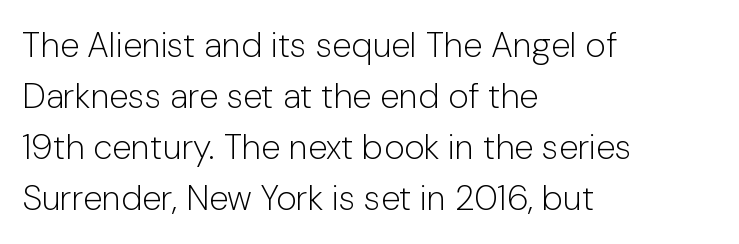
Q: Is the text bold? A: No.
Q: Is the text italic (slanted)? A: No, it is upright.
Q: Is the typeface a serif or a sans-serif typeface? A: Sans-serif.
Q: Is the text underlined? A: No.
Q: How is the paragraph aligned? A: Left-aligned.
Q: Is the spacing between letters normal or unusually wide? A: Normal.
Q: Is the spacing between lines tight, normal or loose? A: Normal.
Q: Width (condensed, normal, or wide)? A: Normal.
Q: Stroke contrast? A: Low.
Q: x-height? A: Medium.
Q: Monospaced? A: No.
